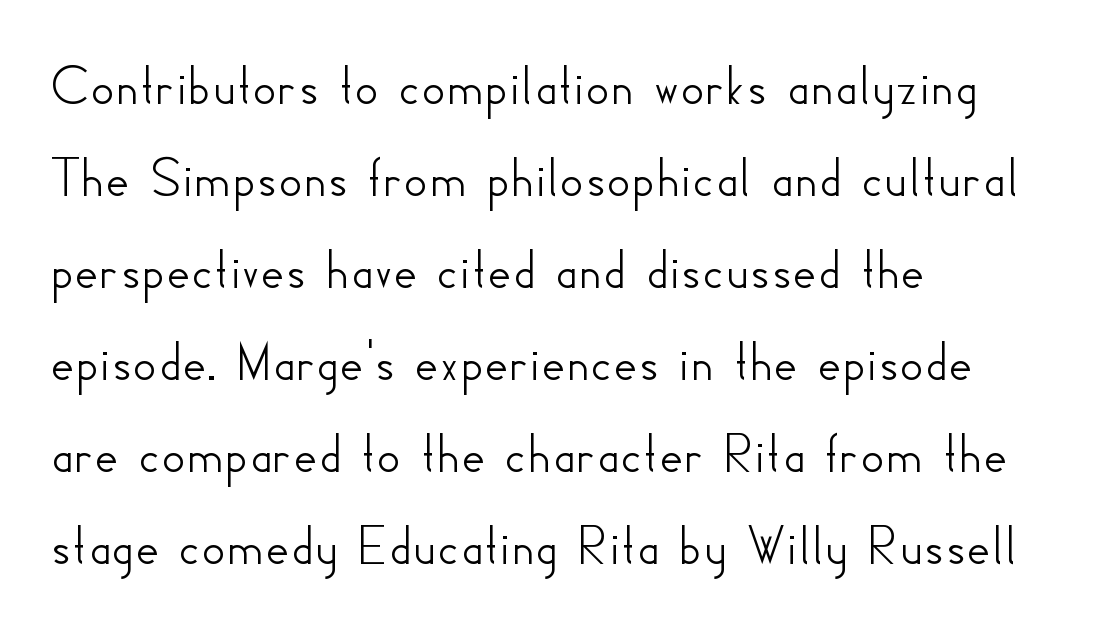
Q: Is the text italic (slanted)? A: No, it is upright.
Q: Is the typeface a serif or a sans-serif typeface? A: Sans-serif.
Q: Is the text underlined? A: No.
Q: How is the paragraph aligned? A: Left-aligned.
Q: Is the spacing between letters normal or unusually wide? A: Normal.
Q: Is the spacing between lines tight, normal or loose? A: Normal.
Q: Width (condensed, normal, or wide)? A: Normal.
Q: Stroke contrast? A: Low.
Q: x-height? A: Small.
Q: Monospaced? A: No.
